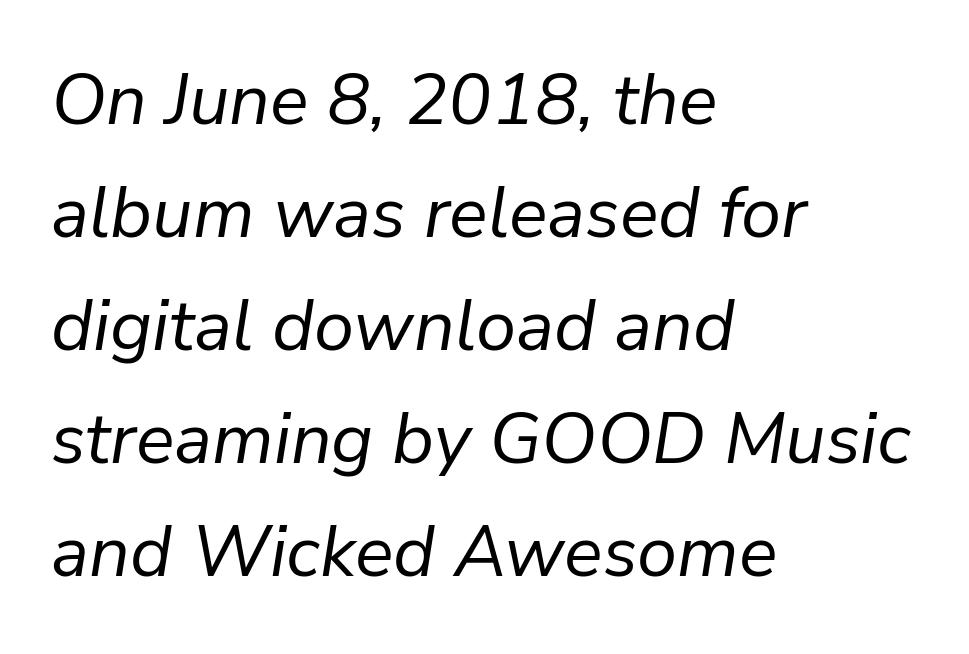
Whoever set this chose a conventional vertical rhythm. Each word holds together tightly as a unit, with standard inter-letter gaps. Is the stroke heavy? The answer is a plain regular-or-lighter. Has an underline been added? It has not. Leftover space on each line is placed entirely after the last word. The letters are slanted; this is an italic face.
